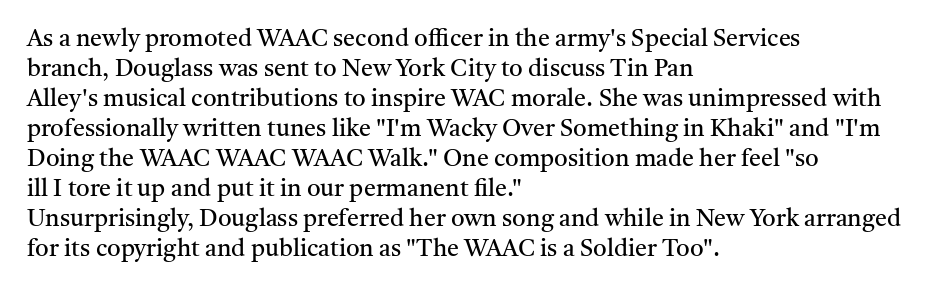
Honestly, there is no underline to notice here at all. The font's upright variant was chosen for this text. Horizontally, the lines are justified to the leading edge only. Bold? No — there's no thickening of the strokes.
